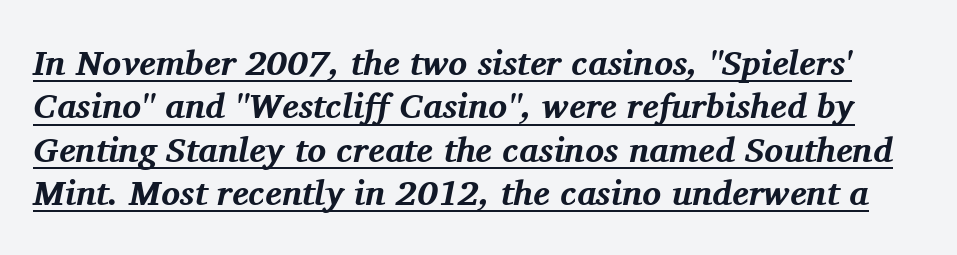
{"serif": "yes", "italic": "yes", "lean": "right", "slant_degrees": 11, "bold": "yes", "weight": "bold", "width": "normal", "stroke_contrast": "medium", "x_height": "medium", "monospaced": "no", "underline": "yes", "line_spacing_ratio": 1.24, "letter_spacing": "normal", "letter_spacing_em": 0.0, "glyph_px": 35}
